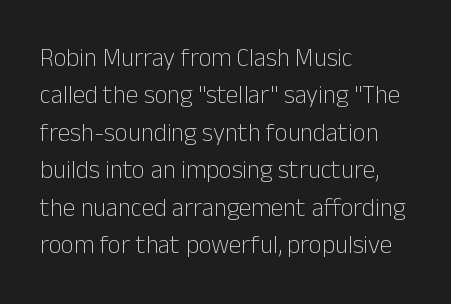
In CSS terms this would be text-align: left. Descenders are the only things crossing below the line. One glance says typical: line gaps are just what's usual. This is the regular roman posture of the typeface.
